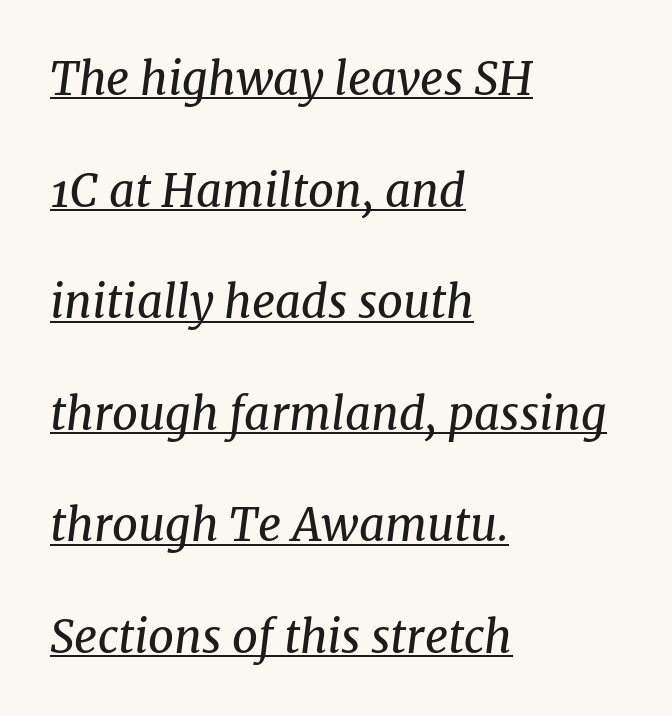
Compared with undecorated copy, this sample adds a rule below the words. Is this a sans? No — the strokes have serifs. Designer's note — italics engaged. The paragraph has a hard left edge and a soft right edge. Does extra space separate the letters? No, they use regular spacing.
